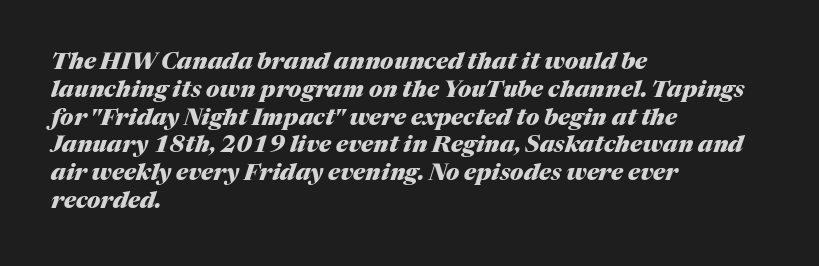
The image shows 23 px bold type, italic (leaning right); set left-aligned, line spacing 1.21x, normal letter spacing, not underlined.
